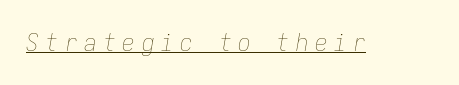
The image shows 25 px text type, italic (leaning right); set unusually wide letter spacing (+0.27 em), underlined.
